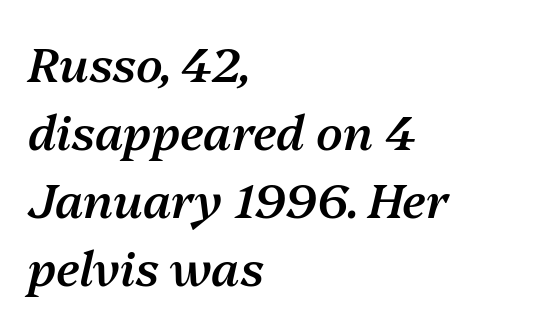
Q: Is the text bold? A: Semi-bold.
Q: Is the text italic (slanted)? A: Yes, it leans right by about 13 degrees.
Q: Is the text underlined? A: No.
Q: How is the paragraph aligned? A: Left-aligned.
Q: Is the spacing between letters normal or unusually wide? A: Normal.
Q: Is the spacing between lines tight, normal or loose? A: Normal.
Q: Width (condensed, normal, or wide)? A: Normal.
Q: Stroke contrast? A: Medium.
Q: x-height? A: Medium.
Q: Monospaced? A: No.
